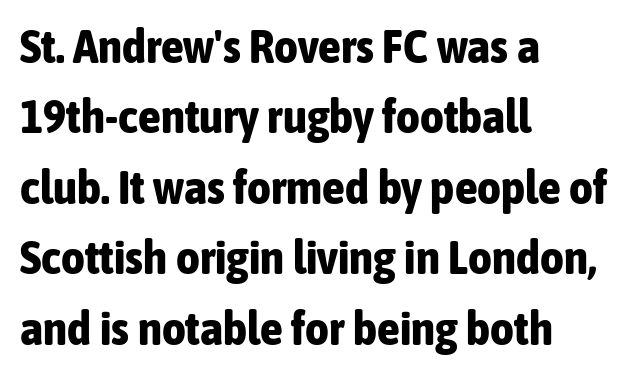
Q: Is the text bold? A: Yes.
Q: Is the text italic (slanted)? A: No, it is upright.
Q: Is the typeface a serif or a sans-serif typeface? A: Sans-serif.
Q: Is the text underlined? A: No.
Q: How is the paragraph aligned? A: Left-aligned.
Q: Is the spacing between letters normal or unusually wide? A: Normal.
Q: Is the spacing between lines tight, normal or loose? A: Normal.
Q: Width (condensed, normal, or wide)? A: Condensed.
Q: Stroke contrast? A: Low.
Q: x-height? A: Medium.
Q: Monospaced? A: No.
